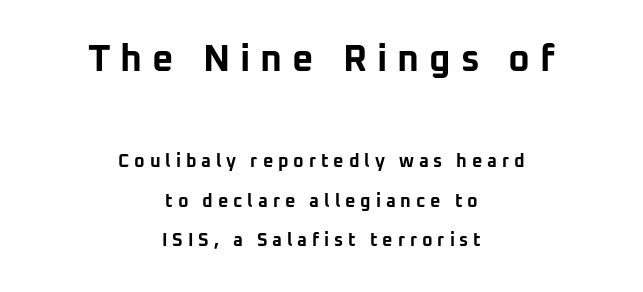
Designer's note — italics off, roman on. A typesetter would call this leading open, well beyond the default. The letterforms stand isolated, each surrounded by extra space. Set as a true bold cut, around the 700 mark. The face used here is proportionally spaced, like ordinary book or web type. Reading top to bottom, the characters get smaller at the block break.
